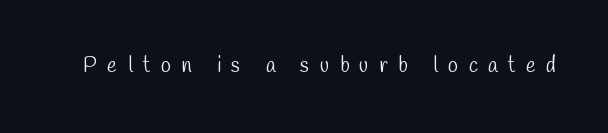
The image shows 21 px text type; set unusually wide letter spacing (+0.49 em), not underlined.
